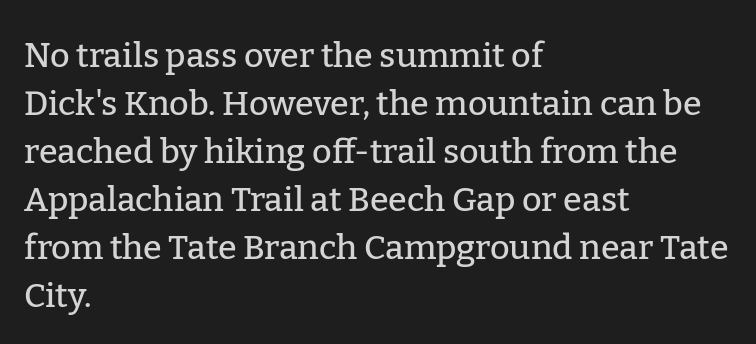
{"serif": "yes", "italic": "no", "width": "normal", "stroke_contrast": "low", "x_height": "medium", "monospaced": "no", "underline": "no", "align": "left", "line_spacing": "normal", "line_spacing_ratio": 1.41, "letter_spacing": "normal", "letter_spacing_em": 0.0, "glyph_px": 34}
